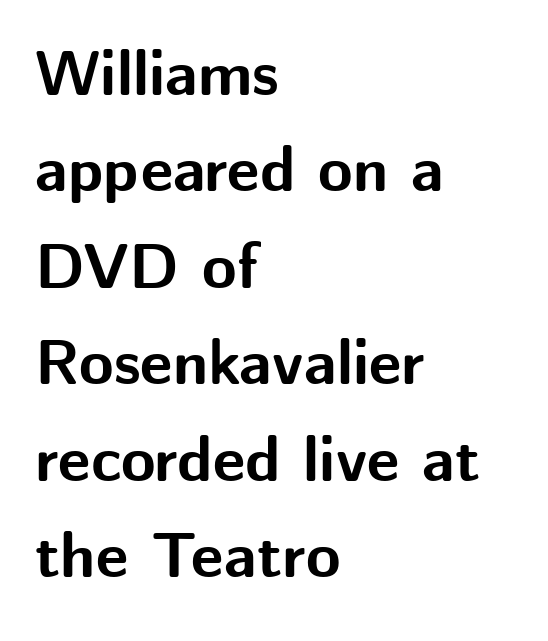
The image shows 63 px bold sans-serif type, upright; set left-aligned, normal line spacing (1.53x), normal letter spacing, not underlined; medium stroke contrast and a medium x-height.
